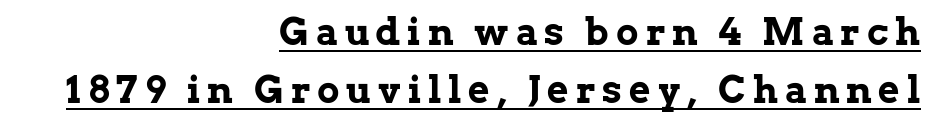
Q: Is the text bold? A: Yes.
Q: Is the text italic (slanted)? A: No, it is upright.
Q: Is the typeface a serif or a sans-serif typeface? A: Serif.
Q: Is the text underlined? A: Yes.
Q: How is the paragraph aligned? A: Right-aligned.
Q: Is the spacing between lines tight, normal or loose? A: Normal.
Q: Width (condensed, normal, or wide)? A: Normal.
Q: Stroke contrast? A: Low.
Q: x-height? A: Medium.
Q: Monospaced? A: No.
